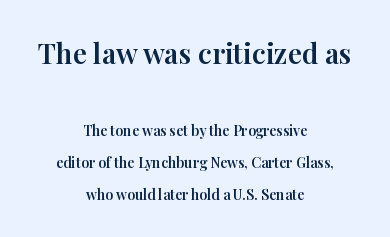
The face used here appears at its bigger size in the upper chunk. The rendering keeps characters at their native spacing. Vertically, the passage feels expansive, rows floating well apart. Do the letters lean? They stand straight. Type without underlining. Each letter's strokes conclude with small projecting serifs.
